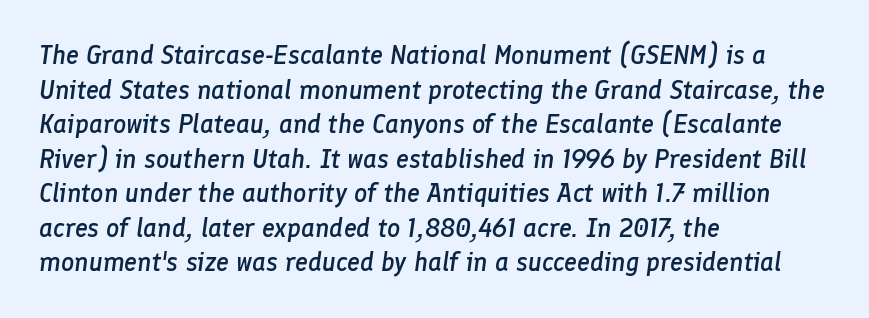
The image shows 26 px text type, italic (leaning right); set left-aligned, normal line spacing (1.33x), normal letter spacing, not underlined.
